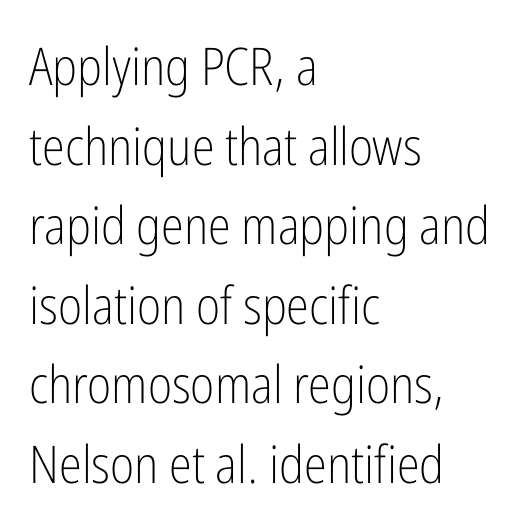
The space between consecutive lines is moderate. Each row of text sits above clean, open space. A typesetter would label this face a sans. The font sits on the lighter half of the weight spectrum, regular included.
